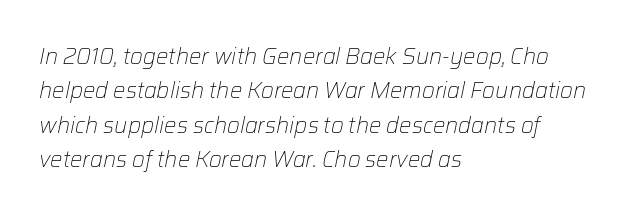
Q: Is the text bold? A: No.
Q: Is the text italic (slanted)? A: Yes, it leans right by about 12 degrees.
Q: Is the text underlined? A: No.
Q: How is the paragraph aligned? A: Left-aligned.
Q: Is the spacing between letters normal or unusually wide? A: Normal.
Q: Is the spacing between lines tight, normal or loose? A: Normal.
